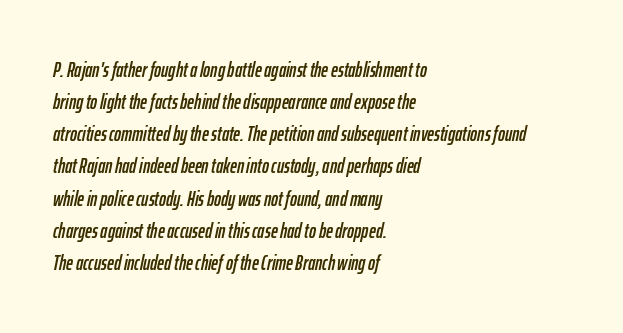
The image shows 21 px text type, italic (leaning right); set left-aligned, normal line spacing (1.53x), normal letter spacing, not underlined.
